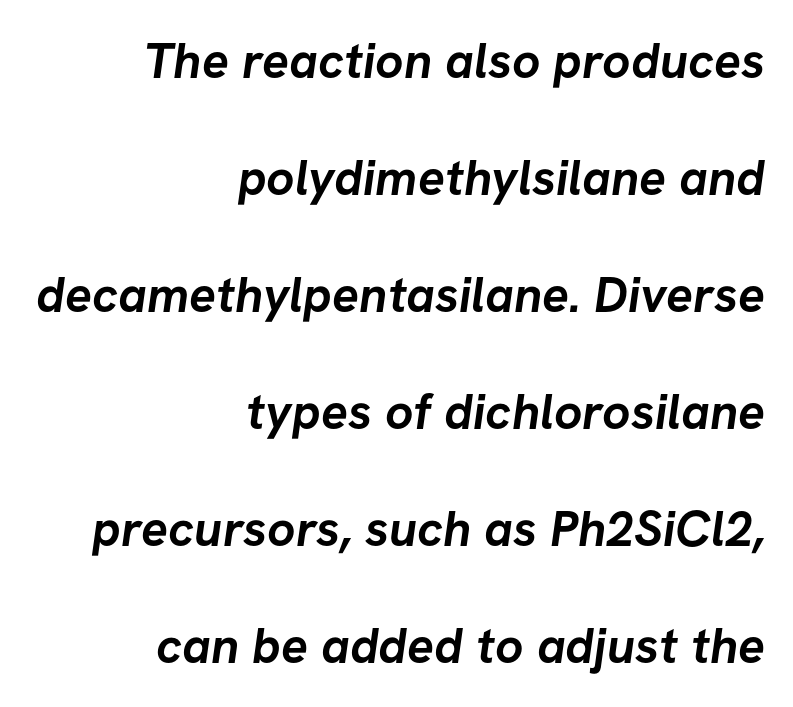
{"serif": "no", "bold": "yes", "weight": "semibold", "width": "normal", "stroke_contrast": "low", "x_height": "medium", "monospaced": "no", "underline": "no", "align": "right", "line_spacing": "loose", "line_spacing_ratio": 2.34, "letter_spacing": "normal", "letter_spacing_em": 0.0, "glyph_px": 50}
